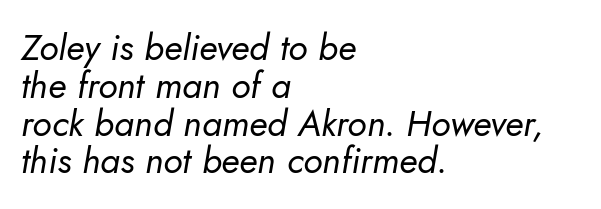
Check under the words: just untouched page. The strokes are not fattened; the text isn't bold. Look at the bottom of the vertical strokes: they stop flat, with no serifs. A typesetter would call this leading minimal, almost set solid. Inter-character spacing is left at the font's built-in metrics.
